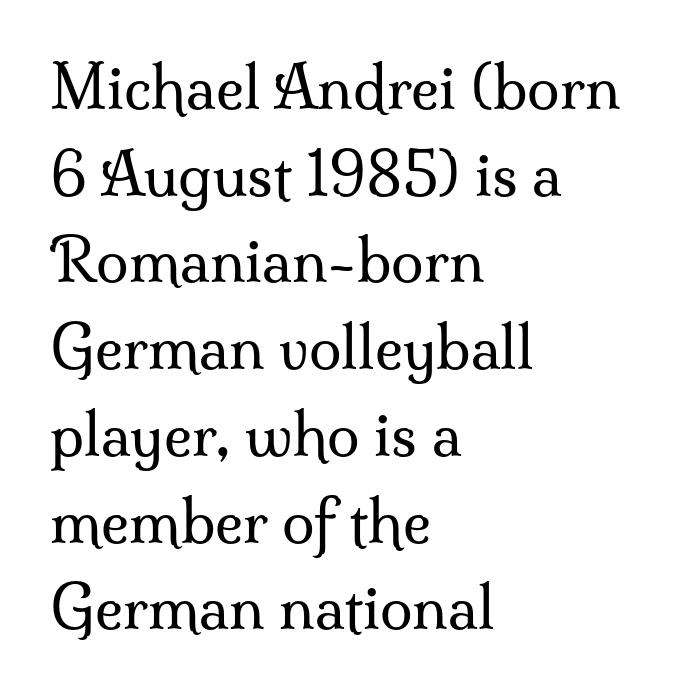
Small tapered or slab feet sit at the stroke ends, so this counts as serif. Proportional: the letters do not fall into vertical columns. Is the block centered? No — it sits flush against the left margin. Tall strokes in this sample are plumb rather than angled. Any mark beneath the type? The region is blank. The horizontal fit of the characters is conventional and even.
